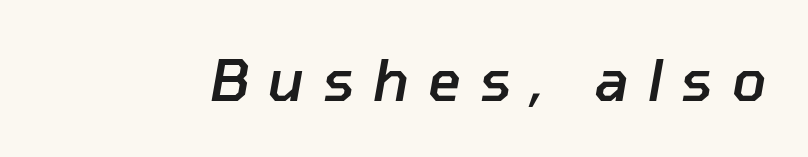
Does extra space separate the letters? Yes, quite a lot of it. These words are printed semibold, heavier than regular yet not bold. Posture: slanted. The rendering uses natural spacing where letterforms have individual widths. Check under the words: just untouched page.
